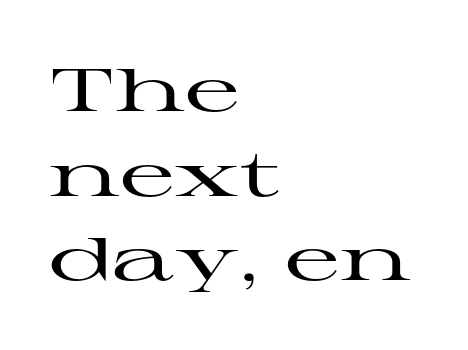
The image shows 60 px wide serif type, upright; set left-aligned, normal line spacing (1.41x), normal letter spacing, not underlined; high stroke contrast and a medium x-height.
